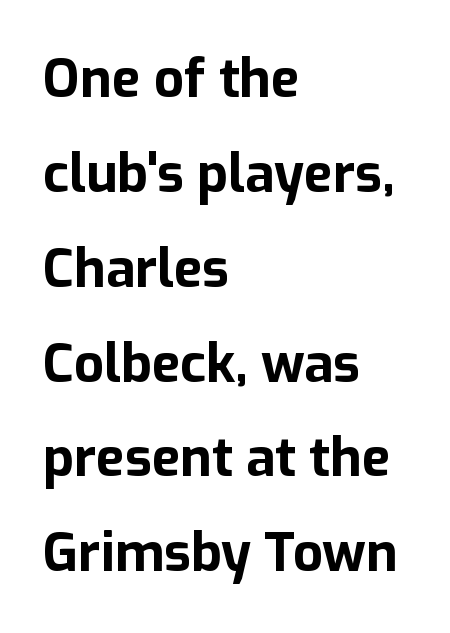
The image shows 53 px bold sans-serif type, upright; set left-aligned, line spacing 1.79x, normal letter spacing, not underlined; low stroke contrast and a medium x-height.
